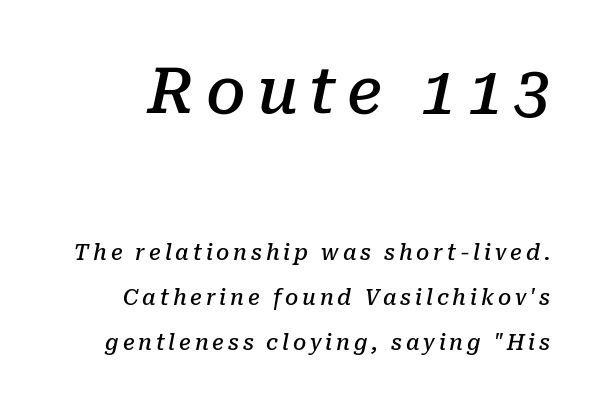
Q: Is the text bold? A: Semi-bold.
Q: Is the text italic (slanted)? A: Yes, it leans right by about 10 degrees.
Q: Is the typeface a serif or a sans-serif typeface? A: Serif.
Q: Is the text underlined? A: No.
Q: Is the spacing between lines tight, normal or loose? A: Loose.
Q: Which block of text is set in a larger size, the first (top) or the second (bottom)? A: The first (top) one.
Q: Width (condensed, normal, or wide)? A: Normal.
Q: Stroke contrast? A: Low.
Q: x-height? A: Medium.
Q: Monospaced? A: No.
